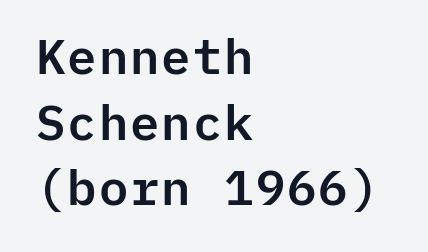
Q: Is the text italic (slanted)? A: No, it is upright.
Q: Is the typeface a serif or a sans-serif typeface? A: Sans-serif.
Q: Is the text underlined? A: No.
Q: How is the paragraph aligned? A: Left-aligned.
Q: Is the spacing between letters normal or unusually wide? A: Normal.
Q: Is the spacing between lines tight, normal or loose? A: Normal.
Q: Width (condensed, normal, or wide)? A: Normal.
Q: Stroke contrast? A: Low.
Q: x-height? A: Medium.
Q: Monospaced? A: Yes.
